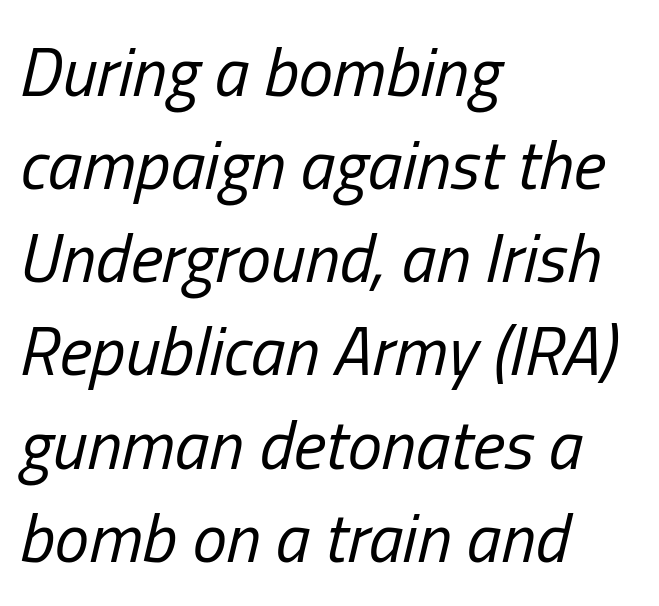
{"italic": "yes", "lean": "right", "slant_degrees": 13, "bold": "no", "weight": "regular", "width": "condensed", "stroke_contrast": "low", "x_height": "medium", "monospaced": "no", "underline": "no", "align": "left", "line_spacing": "normal", "line_spacing_ratio": 1.35, "letter_spacing": "normal", "letter_spacing_em": 0.0, "glyph_px": 69}
